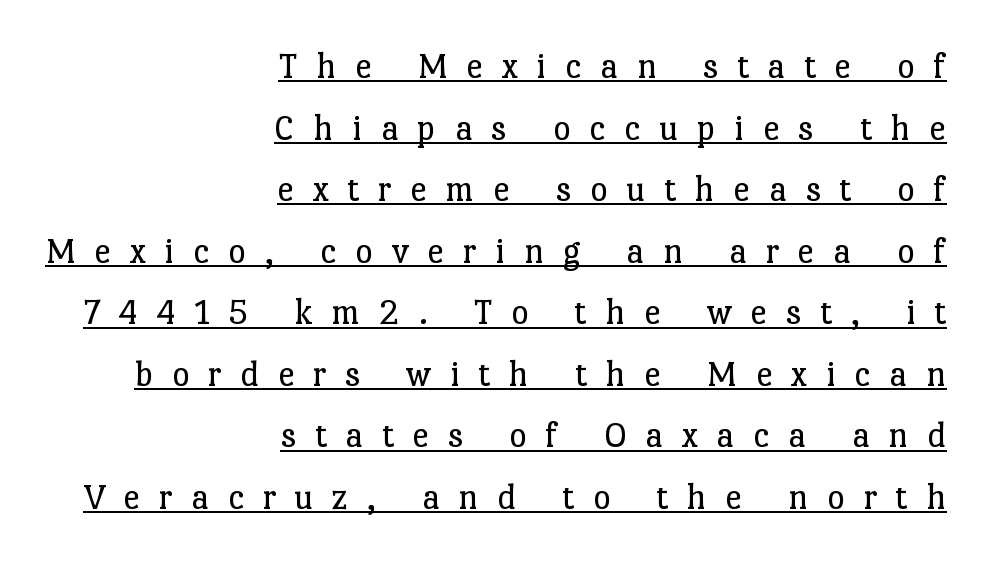
This rendering features underlined lettering. Does extra space separate the letters? Yes, quite a lot of it. Every stem runs plumb, perpendicular to the baseline. Each letter keeps its own natural width here, so spacing adapts to shape. Yep, those are serifs on the letters. Is the block centered? No — it sits flush against the right margin.
